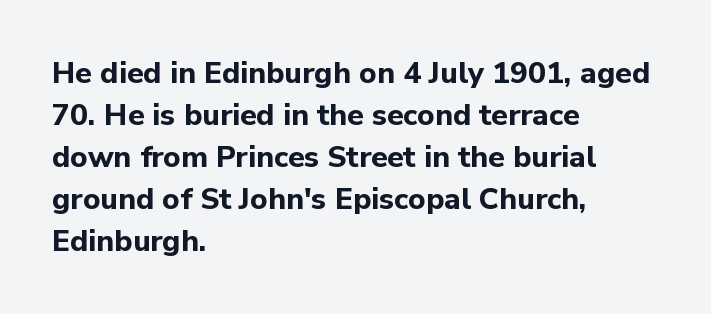
The image shows 30 px bold sans-serif type, upright; set left-aligned, normal line spacing (1.4x), normal letter spacing, not underlined; low stroke contrast and a medium x-height.
